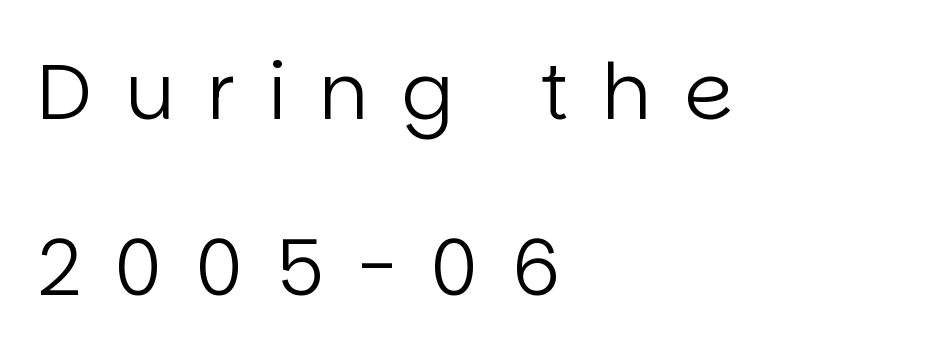
The image shows 78 px regular-weight sans-serif type, upright; set left-aligned, loose line spacing (2.26x), unusually wide letter spacing (+0.42 em), not underlined; low stroke contrast and a large x-height.
